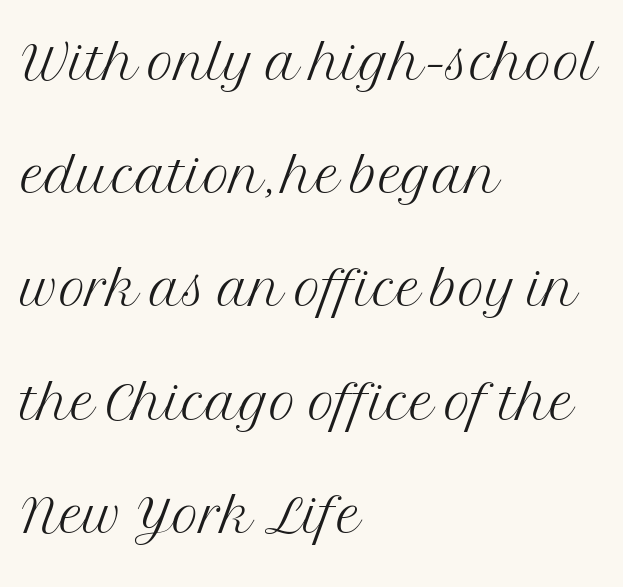
{"serif": "yes", "bold": "no", "weight": "light", "width": "normal", "stroke_contrast": "medium", "x_height": "medium", "monospaced": "no", "underline": "no", "align": "left", "line_spacing": "normal", "line_spacing_ratio": 1.53, "letter_spacing": "normal", "letter_spacing_em": 0.0, "glyph_px": 74}
